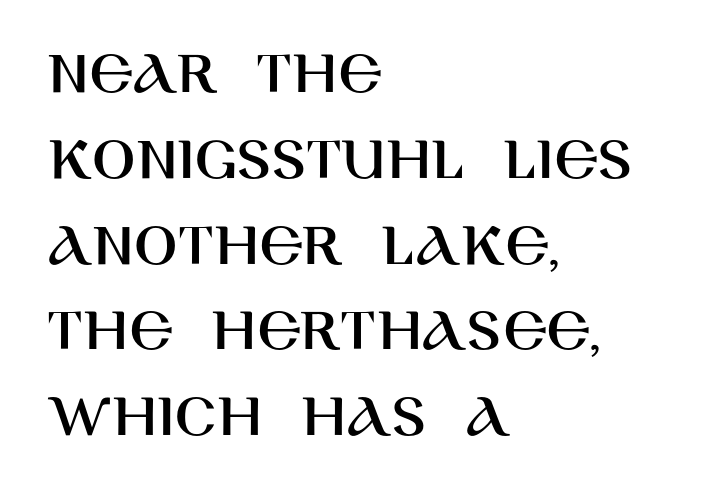
The image shows 64 px sans-serif type, upright; set left-aligned, normal line spacing (1.34x), normal letter spacing, not underlined; high stroke contrast and a large x-height.
